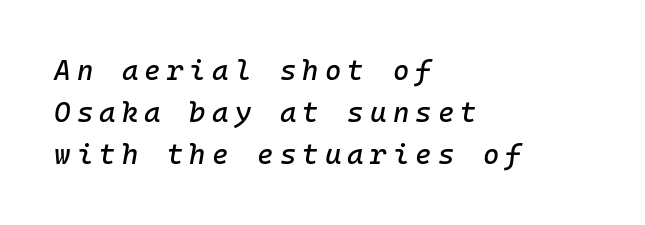
The rendering anchors every line to the left-hand side. Honestly, the row spacing looks completely unremarkable. The passage shown is typed in a monospace face where columns stay perfectly aligned. Italic: yes, the glyphs are oblique.
